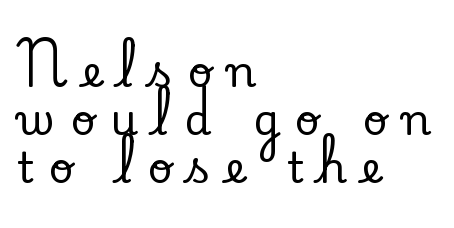
Someone cranked the tracking dial way up on this one. The block of text is dense from top to bottom, with scant space between rows. The passage shown is typeset with a serif family. Proportional: the letters do not fall into vertical columns. This is roman type, the default non-slanted kind.
